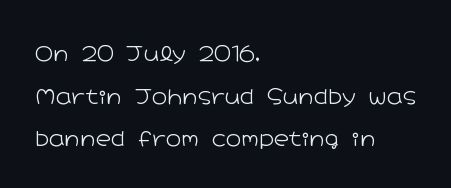
Q: Is the text bold? A: No.
Q: Is the text italic (slanted)? A: No, it is upright.
Q: Is the text underlined? A: No.
Q: How is the paragraph aligned? A: Left-aligned.
Q: Is the spacing between letters normal or unusually wide? A: Normal.
Q: Is the spacing between lines tight, normal or loose? A: Loose.
